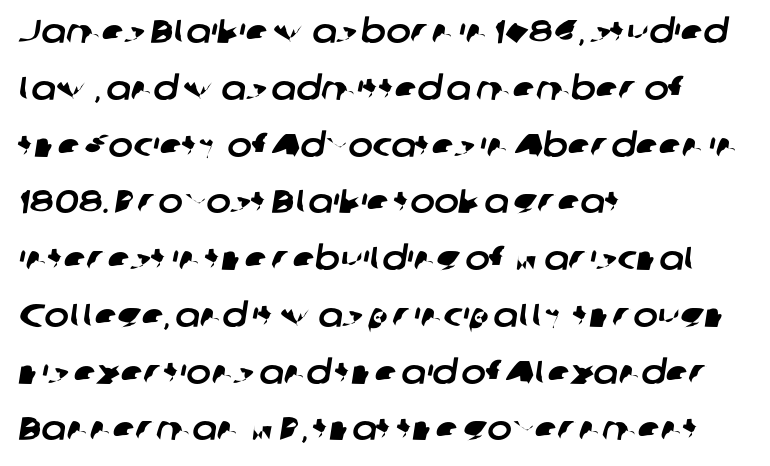
{"serif": "no", "width": "normal", "stroke_contrast": "low", "x_height": "medium", "monospaced": "no", "underline": "no", "align": "left", "line_spacing_ratio": 1.72, "letter_spacing": "normal", "letter_spacing_em": 0.0, "glyph_px": 33}
